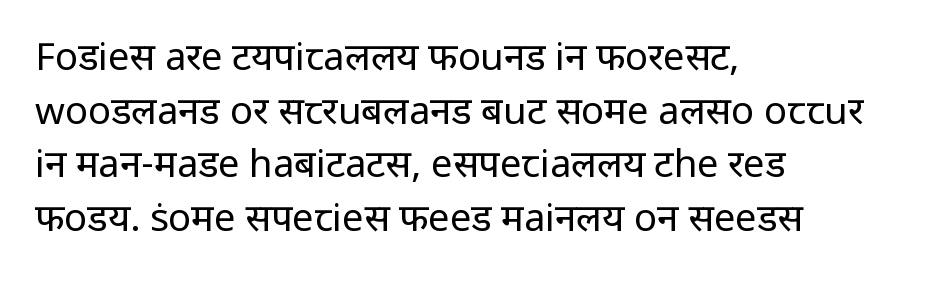
Q: Is the text bold? A: No.
Q: Is the text italic (slanted)? A: No, it is upright.
Q: Is the typeface a serif or a sans-serif typeface? A: Sans-serif.
Q: Is the text underlined? A: No.
Q: How is the paragraph aligned? A: Left-aligned.
Q: Is the spacing between letters normal or unusually wide? A: Normal.
Q: Is the spacing between lines tight, normal or loose? A: Normal.
Q: Width (condensed, normal, or wide)? A: Normal.
Q: Stroke contrast? A: Low.
Q: x-height? A: Medium.
Q: Monospaced? A: No.
